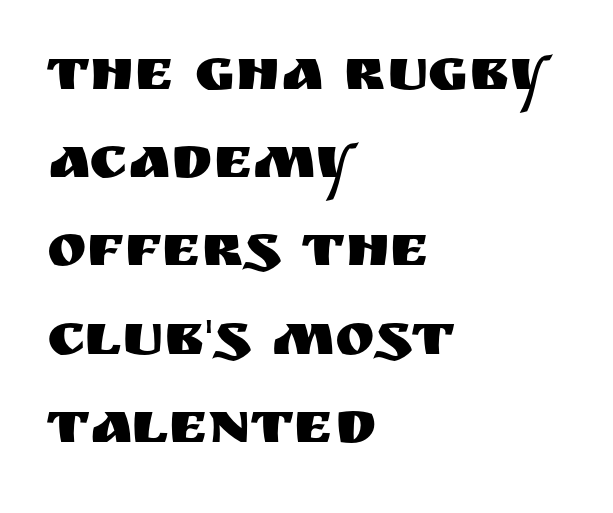
{"serif": "no", "italic": "no", "width": "normal", "stroke_contrast": "medium", "x_height": "large", "monospaced": "no", "underline": "no", "align": "left", "line_spacing": "normal", "line_spacing_ratio": 1.47, "letter_spacing": "normal", "letter_spacing_em": 0.0, "glyph_px": 60}
